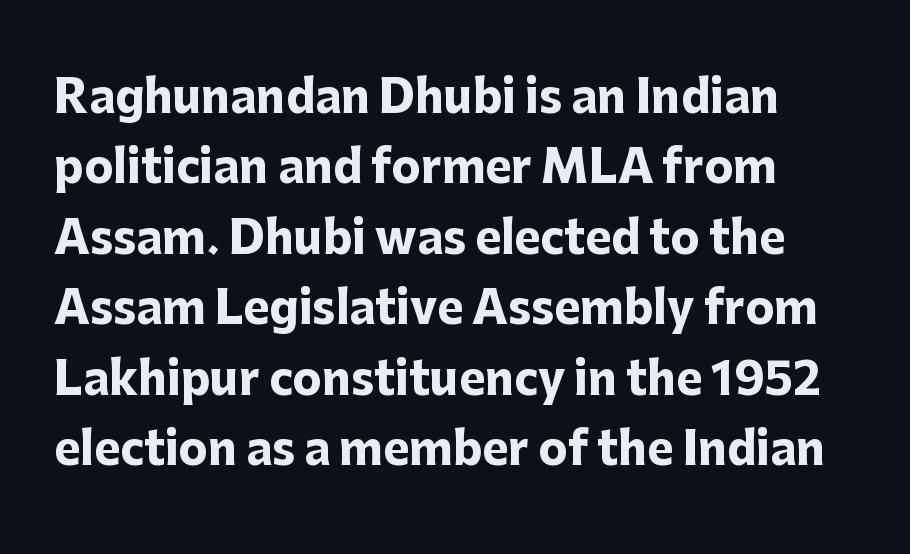
{"serif": "no", "italic": "no", "bold": "yes", "weight": "heavy", "width": "normal", "stroke_contrast": "low", "x_height": "medium", "monospaced": "no", "underline": "no", "line_spacing": "normal", "line_spacing_ratio": 1.6, "letter_spacing": "normal", "letter_spacing_em": 0.0, "glyph_px": 44}
